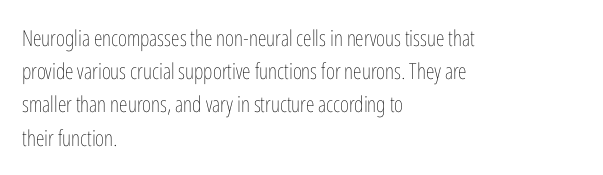
Q: Is the text bold? A: No.
Q: Is the text italic (slanted)? A: No, it is upright.
Q: Is the text underlined? A: No.
Q: How is the paragraph aligned? A: Left-aligned.
Q: Is the spacing between letters normal or unusually wide? A: Normal.
Q: Is the spacing between lines tight, normal or loose? A: Normal.
